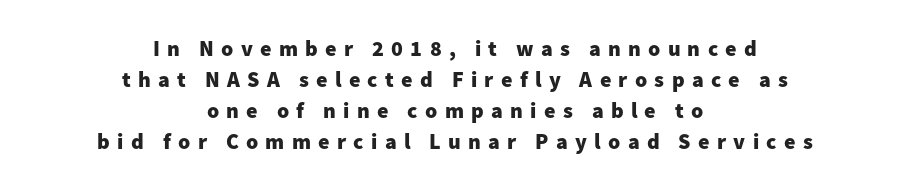
{"italic": "no", "bold": "yes", "underline": "no", "align": "center", "line_spacing": "normal", "line_spacing_ratio": 1.41, "letter_spacing": "wide", "letter_spacing_em": 0.33, "glyph_px": 22}
